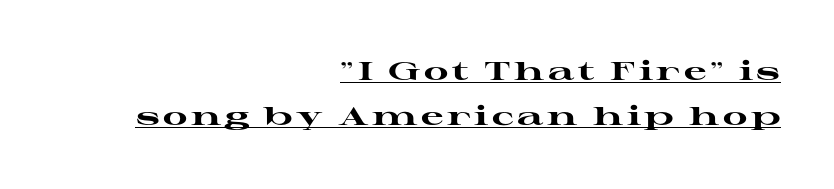
{"italic": "no", "bold": "yes", "underline": "yes", "align": "right", "line_spacing_ratio": 1.81, "glyph_px": 25}
